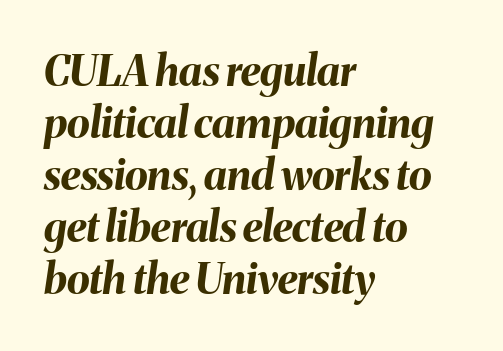
{"italic": "yes", "lean": "right", "slant_degrees": 8, "bold": "yes", "weight": "bold", "width": "normal", "stroke_contrast": "medium", "x_height": "medium", "monospaced": "no", "underline": "no", "align": "left", "line_spacing_ratio": 1.24, "letter_spacing": "normal", "letter_spacing_em": 0.0, "glyph_px": 42}
